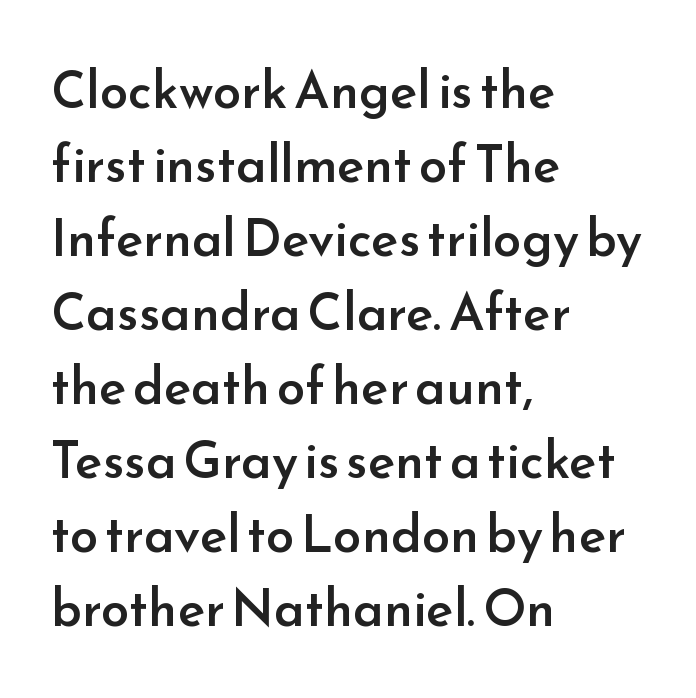
Q: Is the text bold? A: Semi-bold.
Q: Is the text italic (slanted)? A: No, it is upright.
Q: Is the typeface a serif or a sans-serif typeface? A: Sans-serif.
Q: Is the text underlined? A: No.
Q: How is the paragraph aligned? A: Left-aligned.
Q: Is the spacing between letters normal or unusually wide? A: Normal.
Q: Is the spacing between lines tight, normal or loose? A: Normal.
Q: Width (condensed, normal, or wide)? A: Normal.
Q: Stroke contrast? A: Low.
Q: x-height? A: Small.
Q: Monospaced? A: No.
